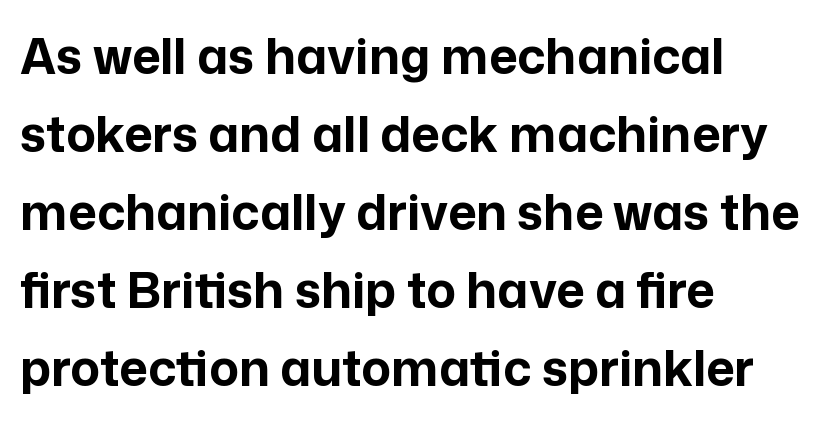
Spacing verdict: proportional, widths tailored to each character. Posture: vertical. Students, this is bold: see how much ink each stroke carries. Normally led — the rows are evenly, conventionally spaced.
